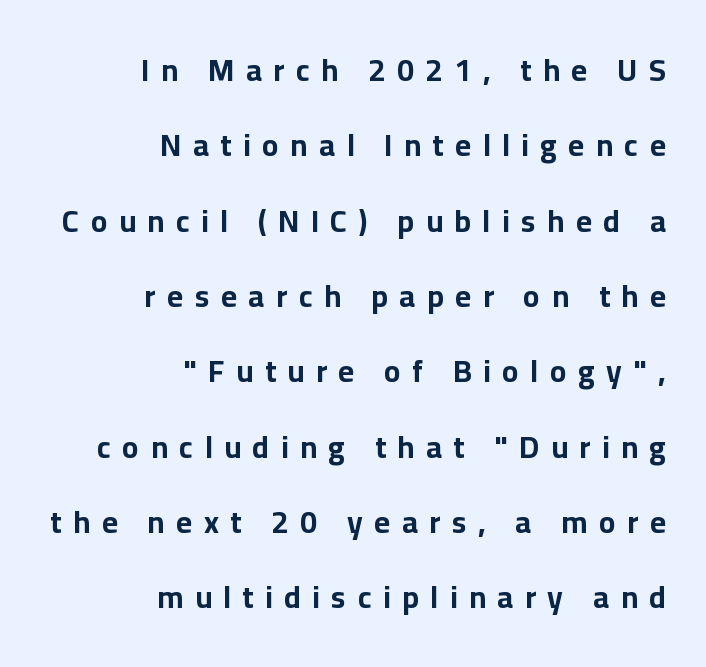
Q: Is the text bold? A: Yes.
Q: Is the text italic (slanted)? A: No, it is upright.
Q: Is the typeface a serif or a sans-serif typeface? A: Sans-serif.
Q: Is the text underlined? A: No.
Q: How is the paragraph aligned? A: Right-aligned.
Q: Is the spacing between letters normal or unusually wide? A: Unusually wide.
Q: Is the spacing between lines tight, normal or loose? A: Loose.
Q: Width (condensed, normal, or wide)? A: Normal.
Q: Stroke contrast? A: Low.
Q: x-height? A: Medium.
Q: Monospaced? A: No.
